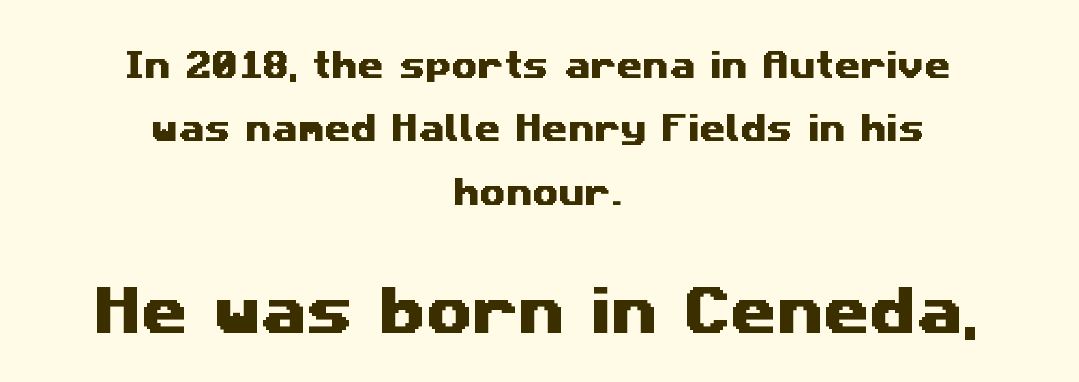
{"serif": "no", "width": "wide", "stroke_contrast": "medium", "x_height": "medium", "monospaced": "no", "underline": "no", "align": "center", "line_spacing": "loose", "line_spacing_ratio": 2.11, "letter_spacing": "normal", "letter_spacing_em": 0.0, "larger_block": "second", "size_ratio": 1.77, "glyph_px": 53}
